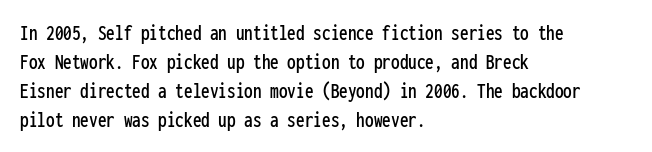
{"italic": "no", "underline": "no", "align": "left", "line_spacing": "normal", "line_spacing_ratio": 1.26, "letter_spacing": "normal", "letter_spacing_em": 0.0, "glyph_px": 23}
